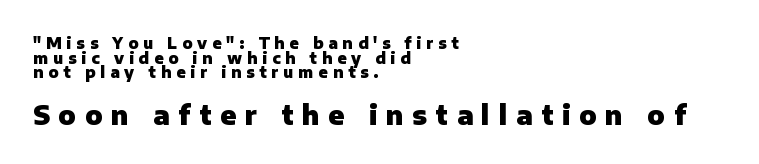
Q: Is the text bold? A: Yes.
Q: Is the text italic (slanted)? A: No, it is upright.
Q: Is the text underlined? A: No.
Q: How is the paragraph aligned? A: Left-aligned.
Q: Is the spacing between letters normal or unusually wide? A: Unusually wide.
Q: Is the spacing between lines tight, normal or loose? A: Tight.
Q: Which block of text is set in a larger size, the first (top) or the second (bottom)? A: The second (bottom) one.
